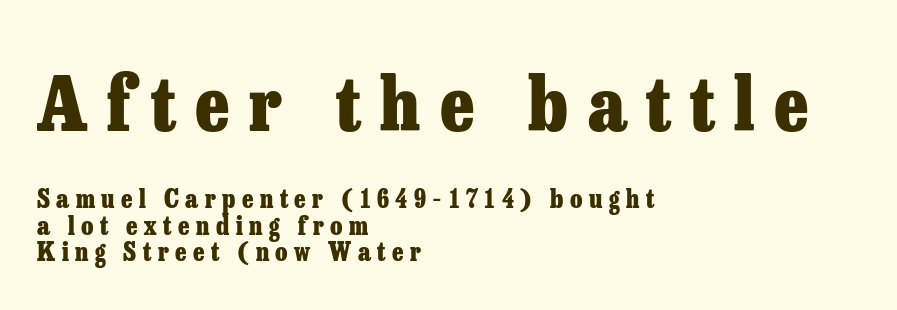
The letters stand upright; this is a roman face. The more generous point size was reserved for the upper chunk. Characters follow at a spacing far wider than the type designer built in. Unmarked baselines from the first word to the last. Which margin do the lines hug? The left one — the right edge is uneven.
